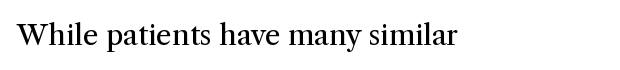
What stands out about the letter spacing? Nothing — it is the standard amount. Vertical strokes here are truly vertical. Anything drawn beneath the words? Only blank space. Is this a fixed-width face? No — the glyphs have proportional, varying widths. The characters display serif detailing at their extremities.
